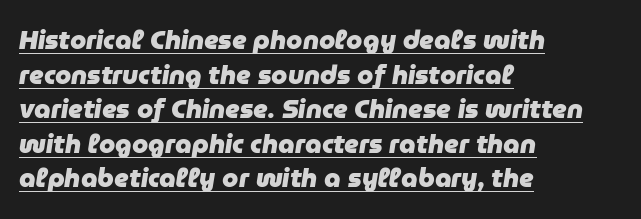
The image shows 26 px bold type, italic (leaning right); set left-aligned, normal line spacing (1.33x), normal letter spacing, underlined.
